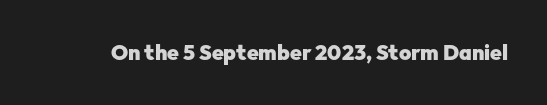
Q: Is the text bold? A: Yes.
Q: Is the text italic (slanted)? A: No, it is upright.
Q: Is the text underlined? A: No.
Q: Is the spacing between letters normal or unusually wide? A: Normal.
